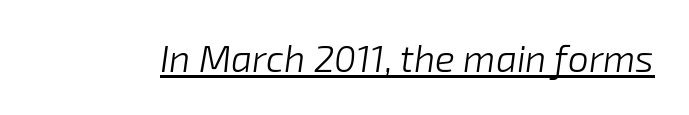
Q: Is the text bold? A: No.
Q: Is the text italic (slanted)? A: Yes, it leans right by about 8 degrees.
Q: Is the text underlined? A: Yes.
Q: Is the spacing between letters normal or unusually wide? A: Normal.
Q: Width (condensed, normal, or wide)? A: Normal.
Q: Stroke contrast? A: Low.
Q: x-height? A: Medium.
Q: Monospaced? A: No.
